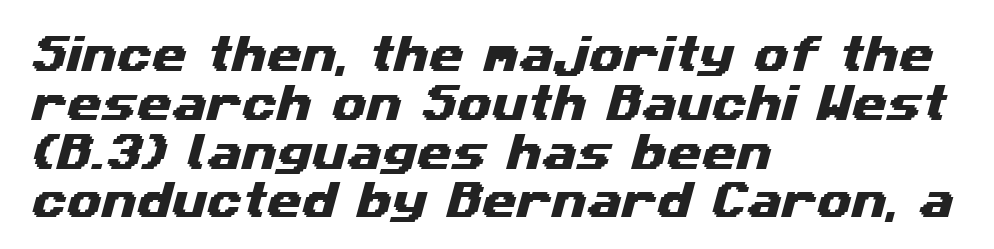
Look at the tracking — it's just the regular setting, nothing added. This rendering features lettering with no underline. A classic flush-left, rag-right setting is used for this passage. To sum up the face: it is a sans, with no serifs. Spacing verdict: proportional, widths tailored to each character.
